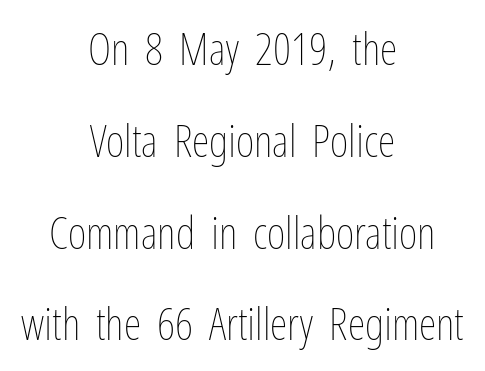
The line-height multiplier appears high, well above default. Designer's note — italics off, roman on. Stem width sits at or under what a default text font uses. Note the varied advance widths — an 'i' is clearly narrower than an 'm'. The letters sit at their default tracking, neither squeezed nor spread.
